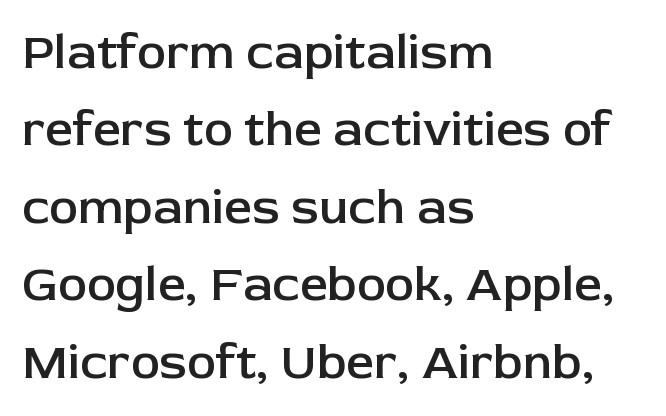
The image shows 49 px semibold sans-serif type, upright; set left-aligned, normal line spacing (1.58x), normal letter spacing, not underlined; low stroke contrast and a medium x-height.
